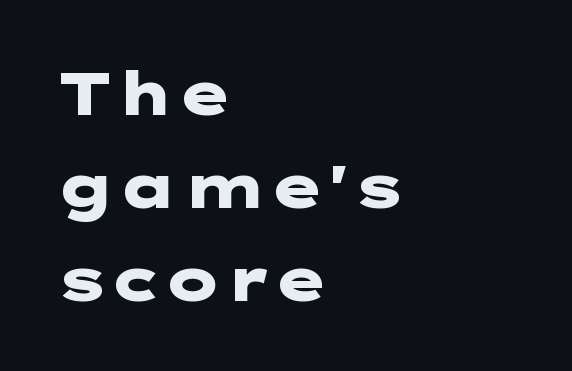
The rendering uses a moderate line-height, typical for paragraphs. This sample is left-justified, so line endings fall wherever the words run out. Look at the stroke-to-counter ratio: heavy, a bold. Type without underlining. The rendering keeps characters at their native spacing.
